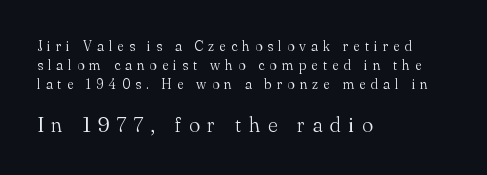
Q: Is the text bold? A: No.
Q: Is the text italic (slanted)? A: No, it is upright.
Q: Is the text underlined? A: No.
Q: How is the paragraph aligned? A: Left-aligned.
Q: Is the spacing between letters normal or unusually wide? A: Unusually wide.
Q: Is the spacing between lines tight, normal or loose? A: Normal.
Q: Which block of text is set in a larger size, the first (top) or the second (bottom)? A: The second (bottom) one.
